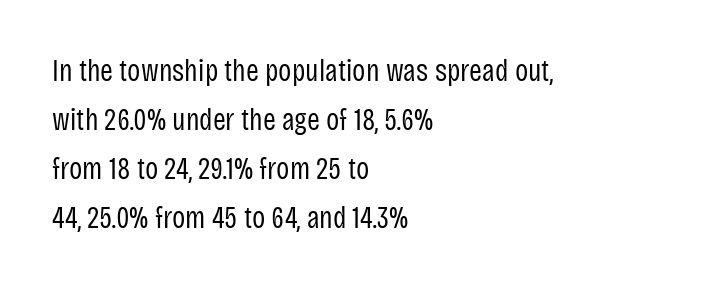
The image shows 31 px regular-weight, condensed sans-serif type, upright; set left-aligned, normal line spacing (1.58x), normal letter spacing, not underlined; low stroke contrast and a large x-height.
